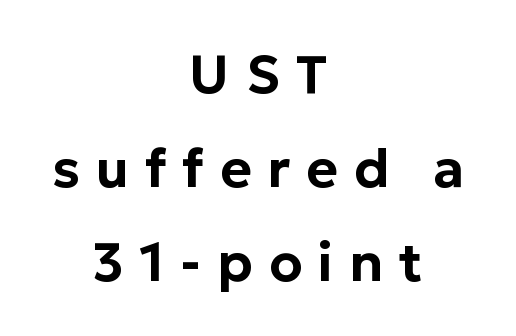
Q: Is the text italic (slanted)? A: No, it is upright.
Q: Is the typeface a serif or a sans-serif typeface? A: Sans-serif.
Q: Is the text underlined? A: No.
Q: How is the paragraph aligned? A: Centered.
Q: Is the spacing between letters normal or unusually wide? A: Unusually wide.
Q: Width (condensed, normal, or wide)? A: Normal.
Q: Stroke contrast? A: Low.
Q: x-height? A: Medium.
Q: Monospaced? A: No.
